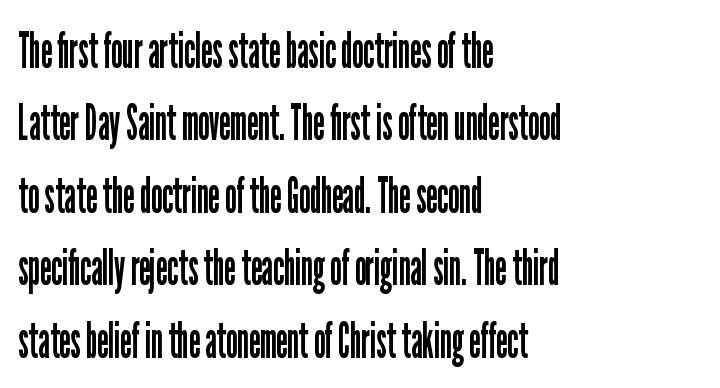
The letters advance in unequal steps, a hallmark of proportional type. These lines are composed in type without serifs. It's the straight-up-and-down kind of type. Does the leading feel generous? No, just average. The passage shown is not underscored anywhere. Students, note that the glyphs here touch the page at normal intervals.
